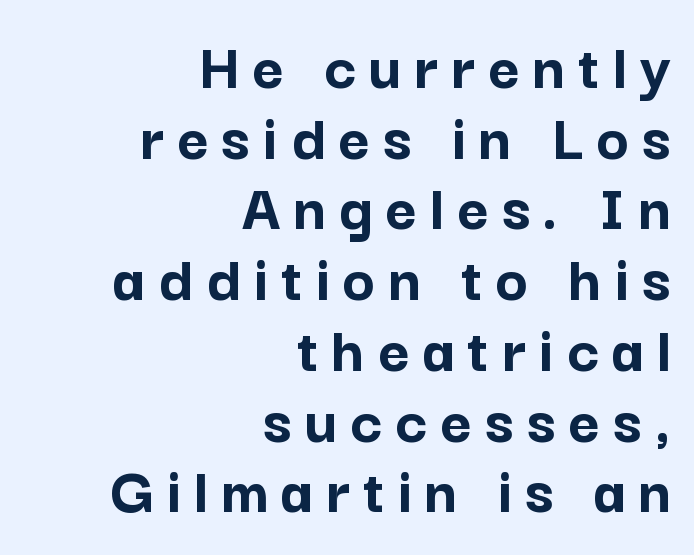
Q: Is the text bold? A: Yes.
Q: Is the text italic (slanted)? A: No, it is upright.
Q: Is the typeface a serif or a sans-serif typeface? A: Sans-serif.
Q: Is the text underlined? A: No.
Q: How is the paragraph aligned? A: Right-aligned.
Q: Is the spacing between lines tight, normal or loose? A: Tight.
Q: Width (condensed, normal, or wide)? A: Normal.
Q: Stroke contrast? A: Low.
Q: x-height? A: Medium.
Q: Monospaced? A: No.
